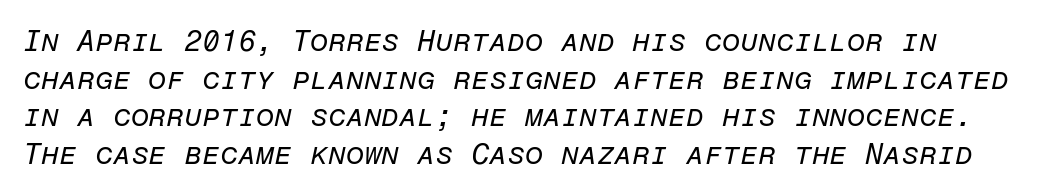
The image shows 29 px regular-weight type, italic (leaning right), monospaced; set normal line spacing (1.3x), normal letter spacing, not underlined; low stroke contrast and a medium x-height.
